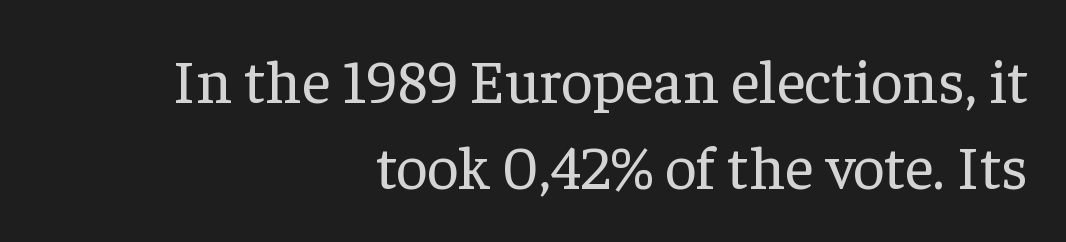
Q: Is the text bold? A: No.
Q: Is the text italic (slanted)? A: No, it is upright.
Q: Is the typeface a serif or a sans-serif typeface? A: Serif.
Q: Is the text underlined? A: No.
Q: How is the paragraph aligned? A: Right-aligned.
Q: Is the spacing between letters normal or unusually wide? A: Normal.
Q: Is the spacing between lines tight, normal or loose? A: Normal.
Q: Width (condensed, normal, or wide)? A: Normal.
Q: Stroke contrast? A: Low.
Q: x-height? A: Medium.
Q: Monospaced? A: No.
